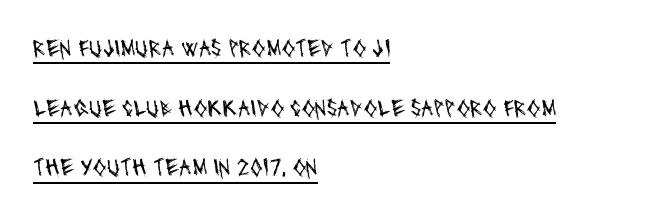
The image shows 25 px text type; set left-aligned, loose line spacing (2.39x), normal letter spacing, underlined.
